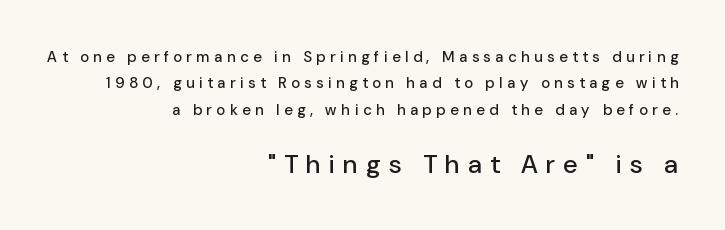
Q: Is the text italic (slanted)? A: No, it is upright.
Q: Is the text underlined? A: No.
Q: How is the paragraph aligned? A: Right-aligned.
Q: Is the spacing between letters normal or unusually wide? A: Unusually wide.
Q: Which block of text is set in a larger size, the first (top) or the second (bottom)? A: The second (bottom) one.
